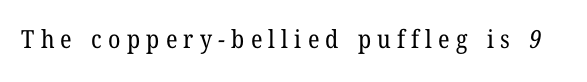
The image shows 25 px text type; set unusually wide letter spacing (+0.25 em), not underlined.
